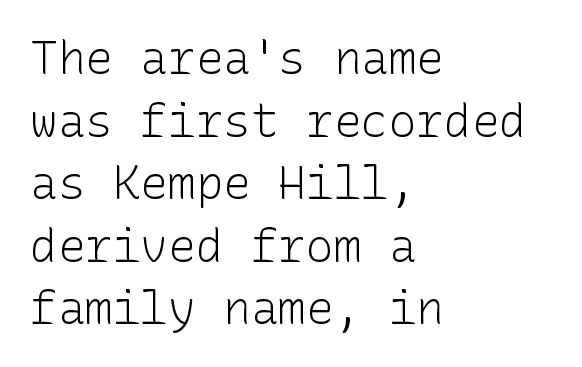
Q: Is the text bold? A: No.
Q: Is the text italic (slanted)? A: No, it is upright.
Q: Is the typeface a serif or a sans-serif typeface? A: Sans-serif.
Q: Is the text underlined? A: No.
Q: How is the paragraph aligned? A: Left-aligned.
Q: Is the spacing between letters normal or unusually wide? A: Normal.
Q: Is the spacing between lines tight, normal or loose? A: Normal.
Q: Width (condensed, normal, or wide)? A: Normal.
Q: Stroke contrast? A: Low.
Q: x-height? A: Medium.
